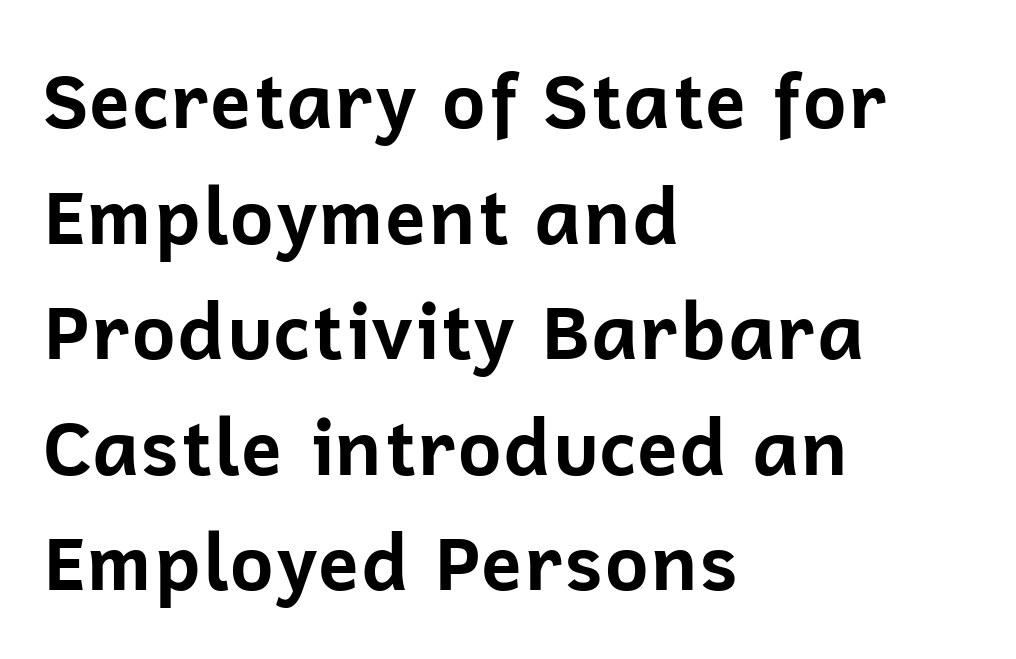
No word sits above an underline. The tracking reads as untouched default to a designer's eye. Left-aligned paragraph, ragged on the right. A typesetter would call this proportional, since set widths differ per character. Weight check: bold — yes, fully.
